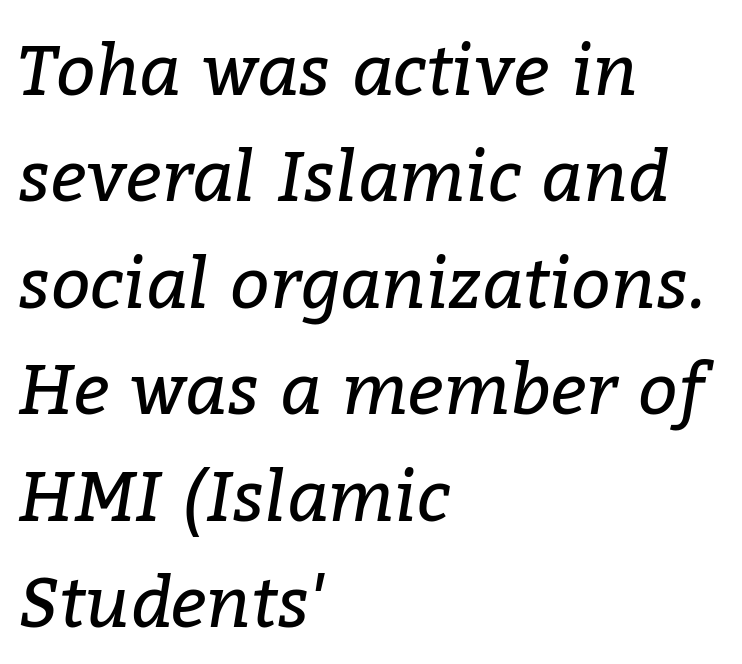
Quick note: interline space is typical. Each line starts at the same left margin while the right side varies. Ink coverage per letter is moderate at most. Is this a fixed-width face? No — the glyphs have proportional, varying widths.
